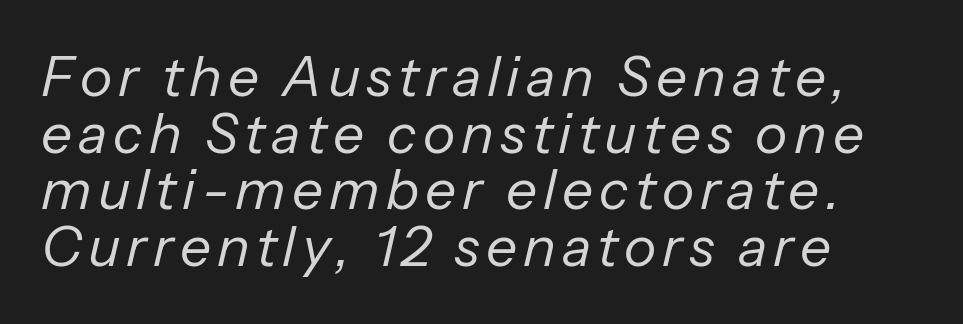
{"italic": "yes", "lean": "right", "slant_degrees": 13, "bold": "no", "weight": "regular", "width": "normal", "stroke_contrast": "low", "x_height": "medium", "monospaced": "no", "underline": "no", "align": "left", "line_spacing": "tight", "line_spacing_ratio": 1.03, "glyph_px": 55}
